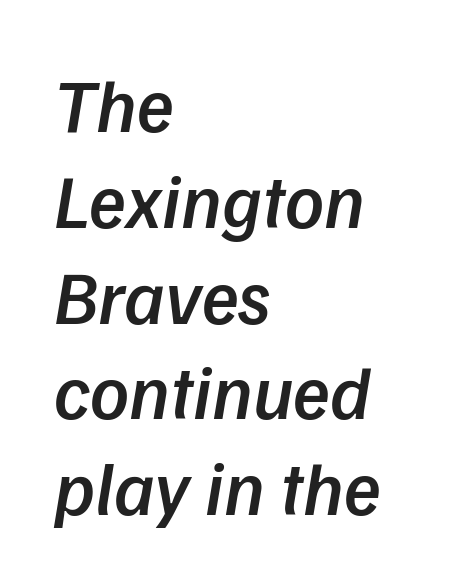
The image shows 76 px semibold sans-serif type; set left-aligned, normal line spacing (1.26x), normal letter spacing, not underlined; low stroke contrast and a medium x-height.
